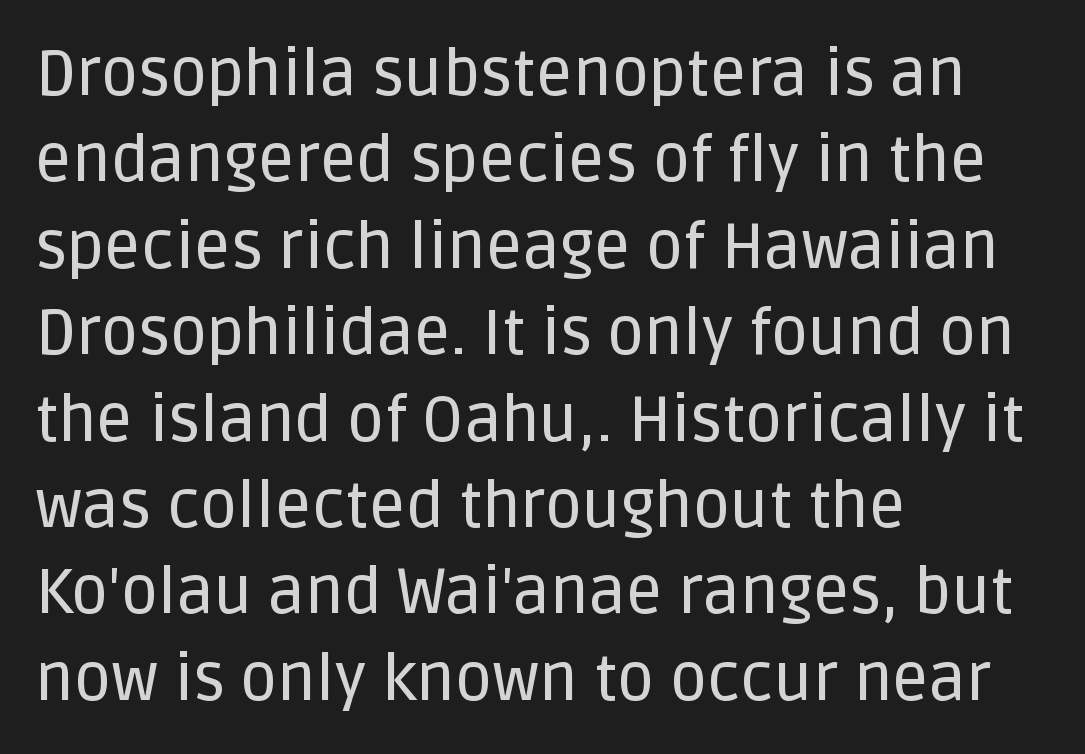
Q: Is the text italic (slanted)? A: No, it is upright.
Q: Is the typeface a serif or a sans-serif typeface? A: Sans-serif.
Q: Is the text underlined? A: No.
Q: How is the paragraph aligned? A: Left-aligned.
Q: Is the spacing between letters normal or unusually wide? A: Normal.
Q: Is the spacing between lines tight, normal or loose? A: Normal.
Q: Width (condensed, normal, or wide)? A: Normal.
Q: Stroke contrast? A: Low.
Q: x-height? A: Large.
Q: Monospaced? A: No.
